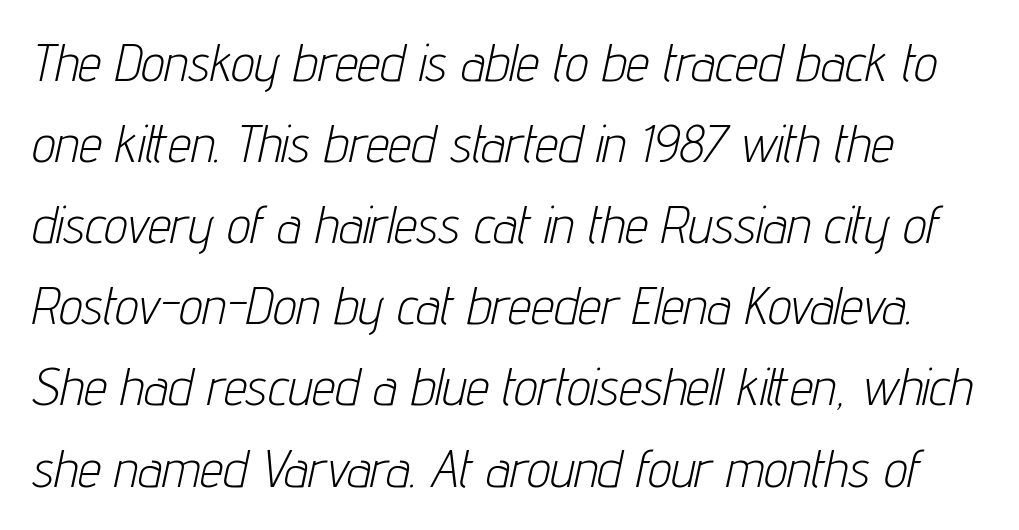
Caption: standard tracking, unaltered. It's the slanting kind of type. This sample keeps an unexceptional amount of space between lines. Only glyphs here, with clear space below each row. The ragged edge is on the right, which tells us the setting is flush left.
